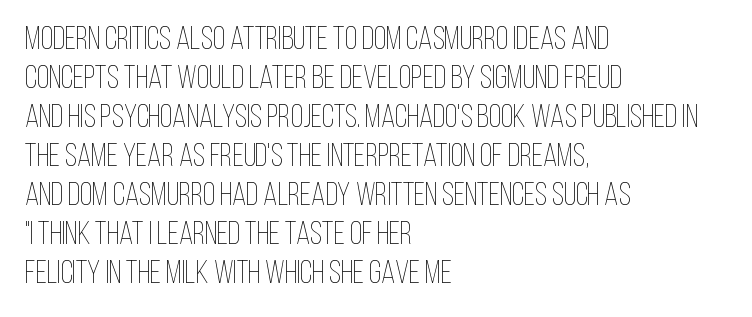
{"italic": "no", "bold": "no", "weight": "thin", "width": "condensed", "stroke_contrast": "low", "x_height": "large", "monospaced": "no", "underline": "no", "align": "left", "line_spacing_ratio": 1.22, "letter_spacing": "normal", "letter_spacing_em": 0.0, "glyph_px": 32}
